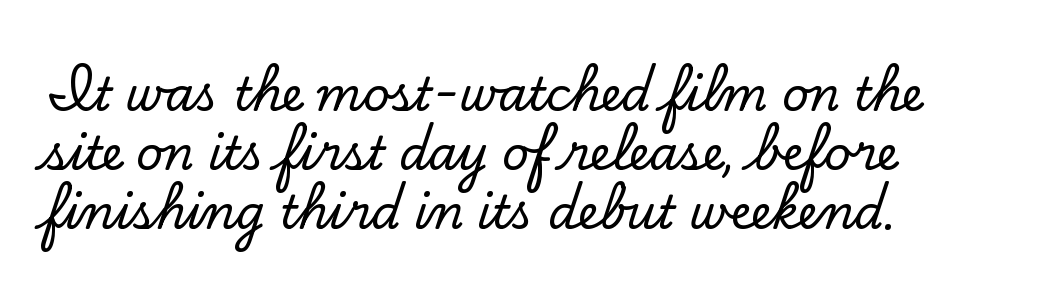
Does the copy run flush right? No — it runs flush left. Is this a fixed-width face? No — the glyphs have proportional, varying widths. Short note: letters normally spaced. Descenders are the only things crossing below the line. The glyphs in this specimen are seriffed.
